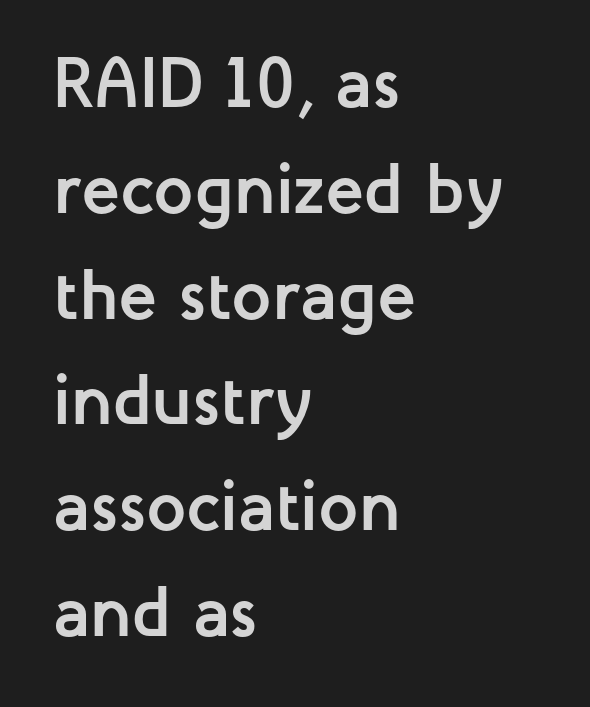
Unmarked baselines from the first word to the last. There is no visible air inserted between adjacent glyphs. Observe the absence of serifs on each vertical stroke in this sample. These words are printed bold, with thick strokes throughout.
